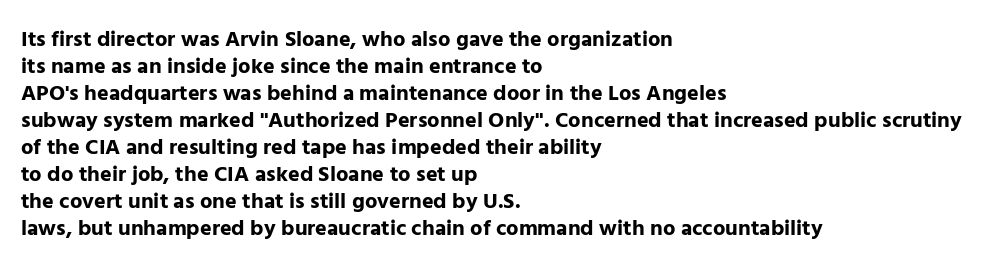
The setting favours the left margin, as ordinary paragraphs usually do. The strip under each line holds only bare page. Every letter is thick-stroked: bold, no question. In terms of posture, this sample is upright. Is the letter spacing exaggerated? No — it looks like the ordinary default.
